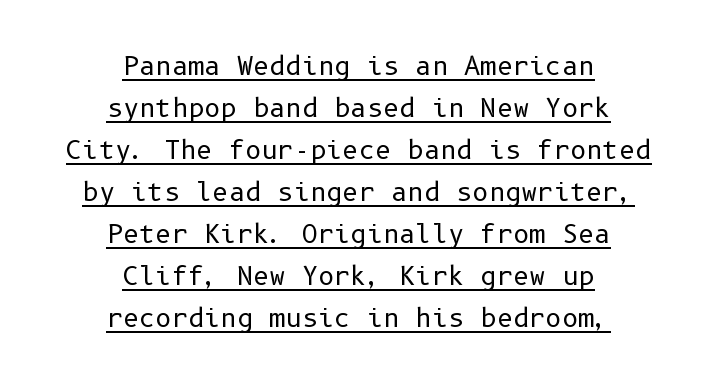
{"italic": "no", "bold": "no", "underline": "yes", "align": "center", "line_spacing": "normal", "line_spacing_ratio": 1.68, "letter_spacing": "normal", "letter_spacing_em": 0.0, "glyph_px": 25}
